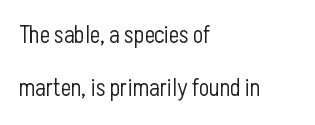
The image shows 24 px text type, upright; set left-aligned, loose line spacing (2.2x), normal letter spacing, not underlined.
